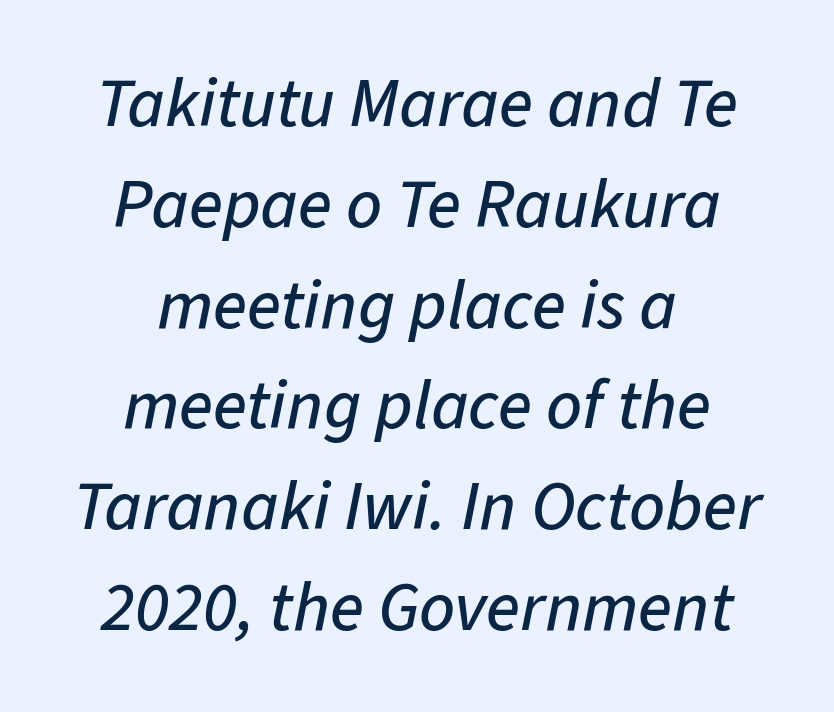
{"italic": "yes", "lean": "right", "slant_degrees": 11, "width": "normal", "stroke_contrast": "low", "x_height": "medium", "monospaced": "no", "underline": "no", "align": "center", "line_spacing": "normal", "line_spacing_ratio": 1.44, "letter_spacing": "normal", "letter_spacing_em": 0.0, "glyph_px": 70}
